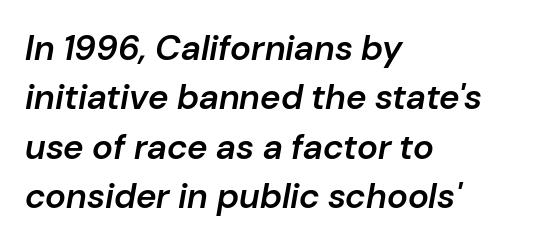
Q: Is the text bold? A: Semi-bold.
Q: Is the text italic (slanted)? A: Yes, it leans right by about 10 degrees.
Q: Is the text underlined? A: No.
Q: How is the paragraph aligned? A: Left-aligned.
Q: Is the spacing between letters normal or unusually wide? A: Normal.
Q: Is the spacing between lines tight, normal or loose? A: Normal.
Q: Width (condensed, normal, or wide)? A: Normal.
Q: Stroke contrast? A: Low.
Q: x-height? A: Medium.
Q: Monospaced? A: No.
